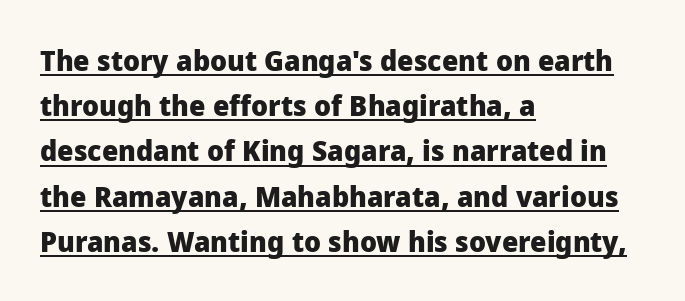
{"serif": "no", "italic": "no", "bold": "yes", "weight": "heavy", "width": "normal", "stroke_contrast": "low", "x_height": "medium", "monospaced": "no", "underline": "yes", "align": "left", "line_spacing": "normal", "line_spacing_ratio": 1.56, "letter_spacing": "normal", "letter_spacing_em": 0.0, "glyph_px": 29}
